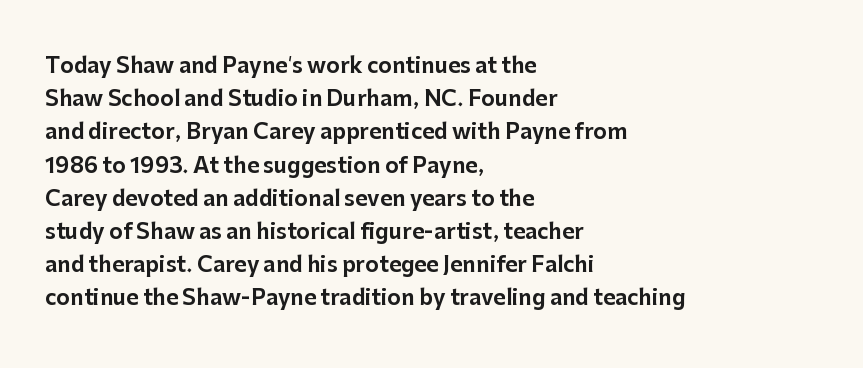
The tracking reads as untouched default to a designer's eye. Anything drawn beneath the words? Only blank space. Leading: standard. The lettering holds an erect, upright posture throughout.
